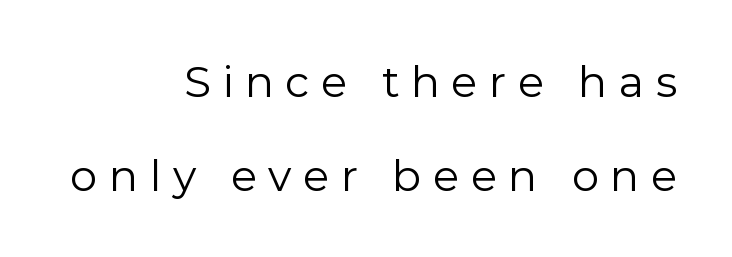
{"serif": "no", "italic": "no", "bold": "no", "weight": "regular", "width": "normal", "stroke_contrast": "low", "x_height": "medium", "monospaced": "no", "underline": "no", "align": "right", "line_spacing": "loose", "line_spacing_ratio": 2.18, "letter_spacing": "wide", "letter_spacing_em": 0.27, "glyph_px": 43}
